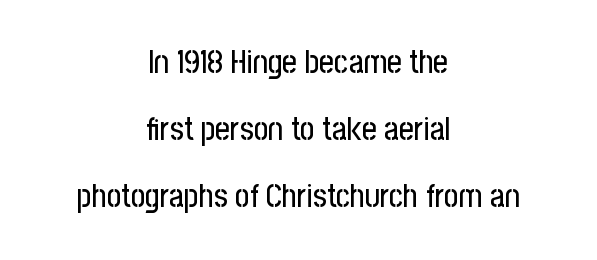
The image shows 32 px condensed sans-serif type, upright; set centered, loose line spacing (2.1x), normal letter spacing, not underlined; low stroke contrast and a medium x-height.
